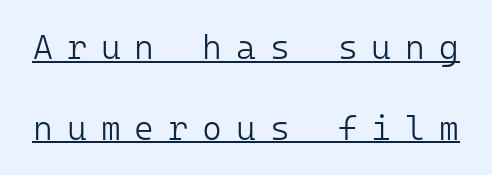
The image shows 34 px light sans-serif type, upright, monospaced; set loose line spacing (2.38x), unusually wide letter spacing (+0.41 em), underlined; low stroke contrast and a medium x-height.
